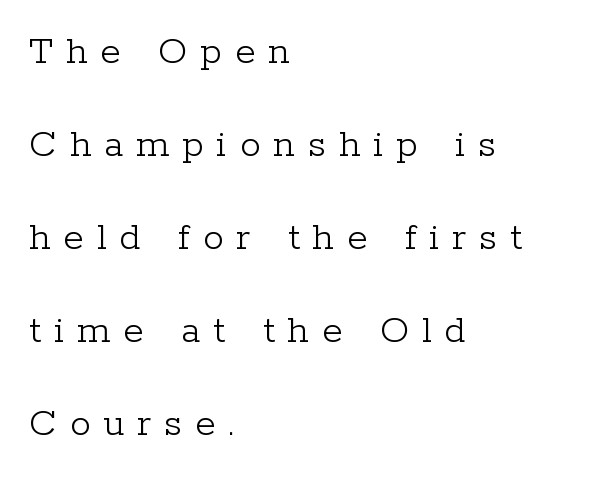
The image shows 41 px light serif type, upright; set left-aligned, loose line spacing (2.27x), unusually wide letter spacing (+0.32 em), not underlined; low stroke contrast and a medium x-height.
